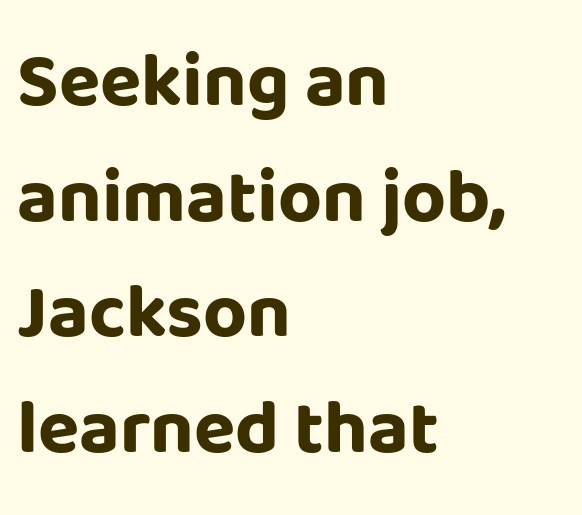
{"serif": "no", "italic": "no", "bold": "yes", "weight": "bold", "width": "normal", "stroke_contrast": "low", "x_height": "large", "monospaced": "no", "underline": "no", "align": "left", "line_spacing": "normal", "line_spacing_ratio": 1.52, "letter_spacing": "normal", "letter_spacing_em": 0.0, "glyph_px": 76}
